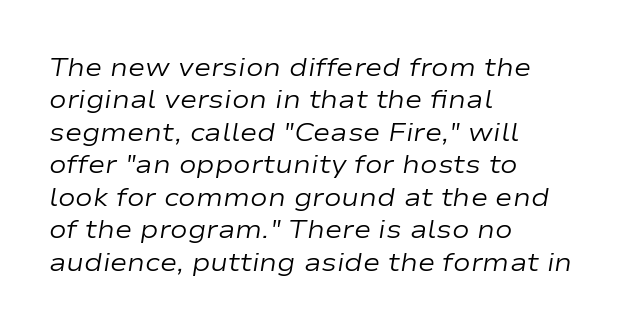
The compositor pushed each line to the left boundary. An italicized treatment has been applied to the whole sample. Is the stroke heavy? The answer is a plain regular-or-lighter. Quick note: underline off. This block has exactly the height ordinary leading produces.
